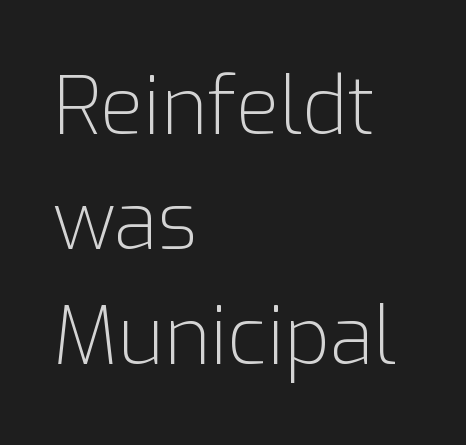
Is this a heavy cut? Hardly; it is regular or lighter. Ascenders rise straight up at ninety degrees. Has an underline been added? It has not. These lines stack with their left ends in a neat column.
